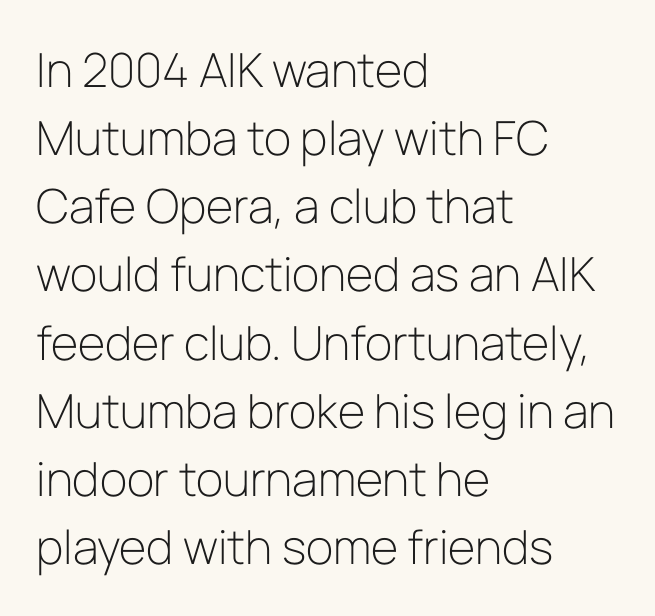
{"serif": "no", "italic": "no", "bold": "no", "weight": "light", "width": "normal", "stroke_contrast": "low", "x_height": "medium", "monospaced": "no", "underline": "no", "align": "left", "line_spacing": "normal", "line_spacing_ratio": 1.45, "letter_spacing": "normal", "letter_spacing_em": 0.0, "glyph_px": 47}
